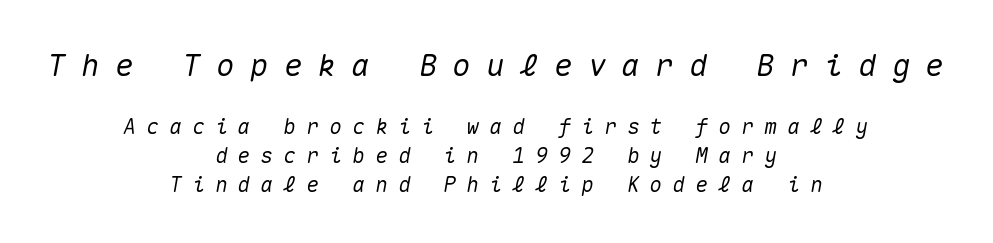
{"italic": "yes", "lean": "right", "slant_degrees": 10, "width": "normal", "stroke_contrast": "medium", "x_height": "medium", "monospaced": "yes", "underline": "no", "align": "center", "line_spacing": "normal", "line_spacing_ratio": 1.38, "letter_spacing": "wide", "letter_spacing_em": 0.49, "larger_block": "first", "size_ratio": 1.48, "glyph_px": 31}
